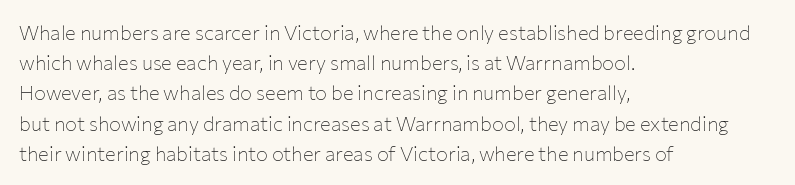
{"italic": "no", "bold": "no", "underline": "no", "align": "left", "line_spacing": "normal", "line_spacing_ratio": 1.51, "letter_spacing": "normal", "letter_spacing_em": 0.0, "glyph_px": 20}
